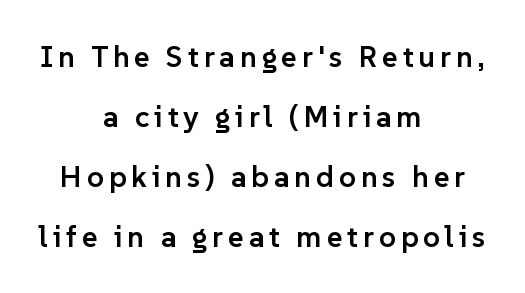
The glyphs are unaccompanied by any horizontal stroke below them. Weight check: semibold — heavier than regular, not quite bold. Interline gaps are noticeably wide in this sample. Look at the bottom of the vertical strokes: they stop flat, with no serifs. A typesetter would call this proportional, since set widths differ per character.
